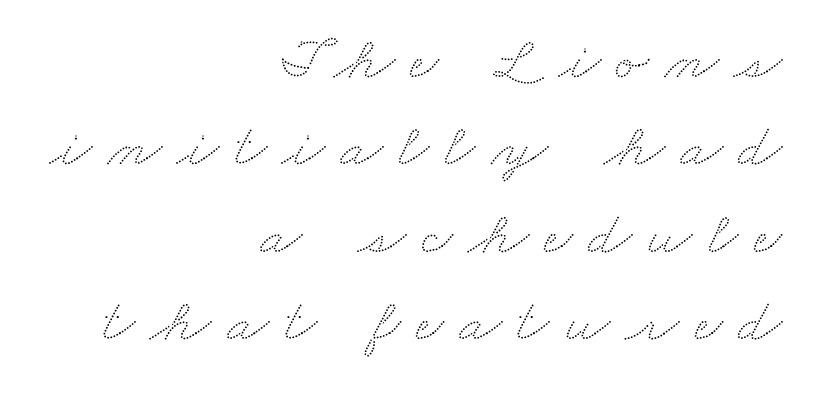
The image shows 62 px wide type; set right-aligned, normal line spacing (1.41x), unusually wide letter spacing (+0.25 em), not underlined; low stroke contrast and a small x-height.
